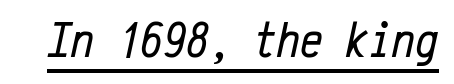
The image shows 51 px regular-weight, condensed type, italic (leaning right), monospaced; set normal letter spacing, underlined; low stroke contrast and a medium x-height.
